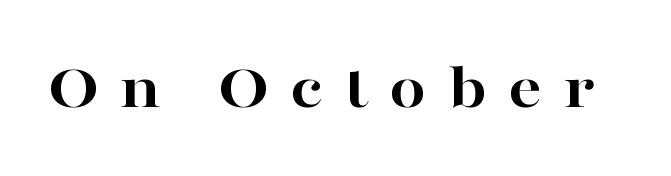
The image shows 66 px bold, wide serif type, upright; set unusually wide letter spacing (+0.32 em), not underlined; high stroke contrast and a medium x-height.
